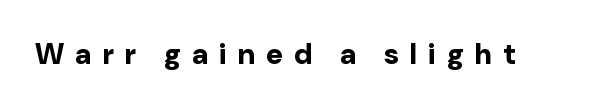
The image shows 29 px bold sans-serif type, upright; set unusually wide letter spacing (+0.38 em), not underlined; low stroke contrast and a medium x-height.
